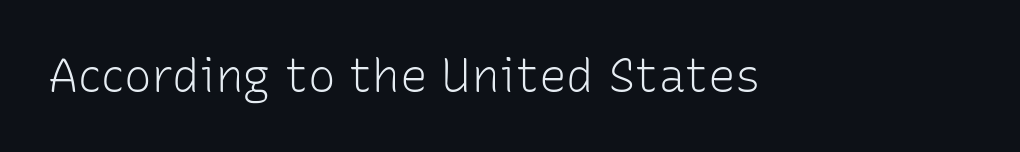
Q: Is the text bold? A: No.
Q: Is the text italic (slanted)? A: No, it is upright.
Q: Is the typeface a serif or a sans-serif typeface? A: Sans-serif.
Q: Is the text underlined? A: No.
Q: Is the spacing between letters normal or unusually wide? A: Normal.
Q: Width (condensed, normal, or wide)? A: Normal.
Q: Stroke contrast? A: Low.
Q: x-height? A: Medium.
Q: Monospaced? A: No.
